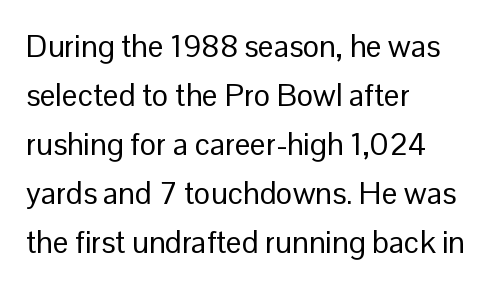
{"serif": "no", "italic": "no", "bold": "no", "weight": "regular", "width": "normal", "stroke_contrast": "low", "x_height": "medium", "monospaced": "no", "underline": "no", "align": "left", "line_spacing": "normal", "line_spacing_ratio": 1.58, "letter_spacing": "normal", "letter_spacing_em": 0.0, "glyph_px": 31}
